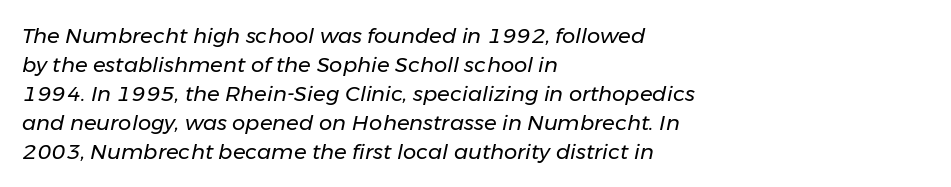
The image shows 21 px text type, italic (leaning right); set left-aligned, normal line spacing (1.38x), normal letter spacing, not underlined.
